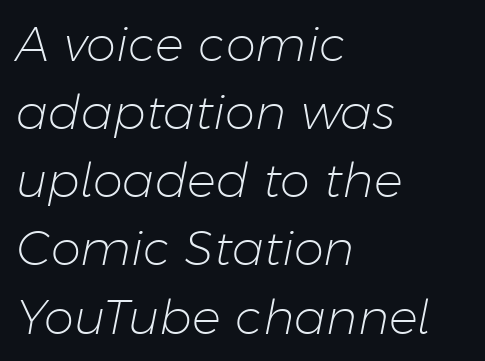
{"italic": "yes", "lean": "right", "slant_degrees": 11, "bold": "no", "weight": "light", "width": "normal", "stroke_contrast": "low", "x_height": "medium", "monospaced": "no", "underline": "no", "align": "left", "line_spacing": "normal", "line_spacing_ratio": 1.42, "letter_spacing": "normal", "letter_spacing_em": 0.0, "glyph_px": 48}
